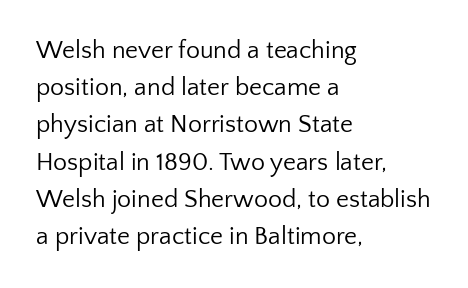
The image shows 25 px text type, upright; set left-aligned, normal line spacing (1.49x), normal letter spacing, not underlined.
